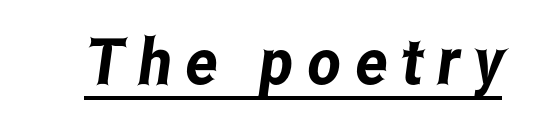
The image shows 64 px condensed sans-serif type; set unusually wide letter spacing (+0.22 em), underlined; low stroke contrast and a medium x-height.
